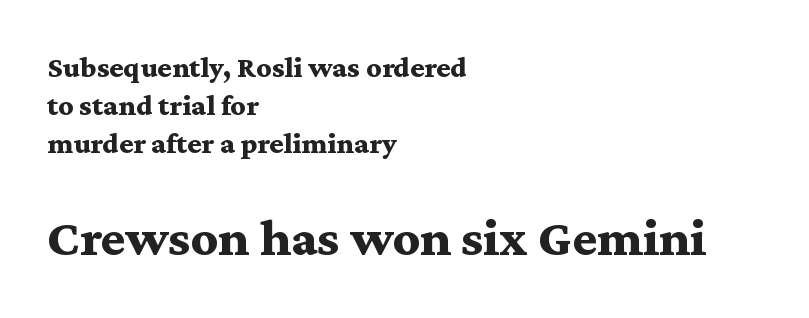
The paragraph shown leans on its left margin. Rule under the text: the space is simply empty. Serif or sans? Serif — the stroke terminals have little feet. Tracking value appears to be zero — textbook default spacing.
